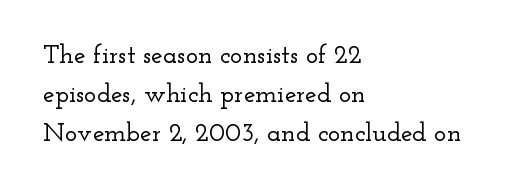
Q: Is the text italic (slanted)? A: No, it is upright.
Q: Is the text underlined? A: No.
Q: How is the paragraph aligned? A: Left-aligned.
Q: Is the spacing between letters normal or unusually wide? A: Normal.
Q: Is the spacing between lines tight, normal or loose? A: Normal.
